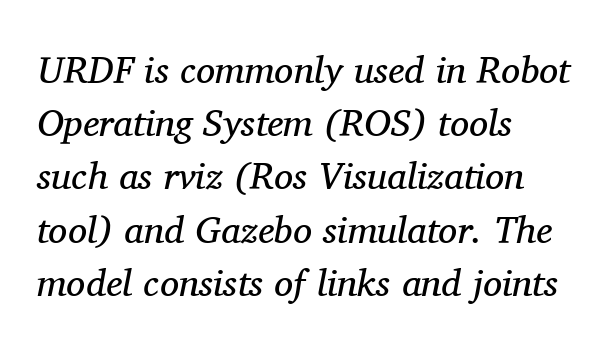
The characters display serif detailing at their extremities. You can tell it's italic because the verticals aren't actually vertical. Heft: none added — not bold. Short and long lines alike share a common starting point at left.
